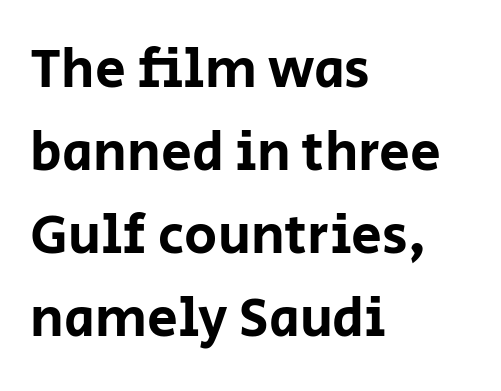
Decoration check: the copy has no underline. Italic: no, the glyphs are upright roman. Each letter's strokes conclude bluntly, with no projecting serifs. The tracking reads as untouched default to a designer's eye. Think of a printed novel: that variable character pitch is what you see here.
